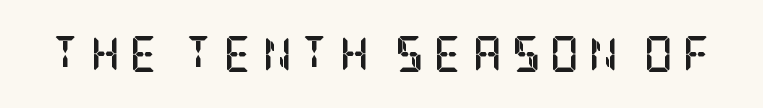
Q: Is the text bold? A: Yes.
Q: Is the text italic (slanted)? A: No, it is upright.
Q: Is the typeface a serif or a sans-serif typeface? A: Serif.
Q: Is the text underlined? A: No.
Q: Is the spacing between letters normal or unusually wide? A: Unusually wide.
Q: Width (condensed, normal, or wide)? A: Condensed.
Q: Stroke contrast? A: Low.
Q: x-height? A: Large.
